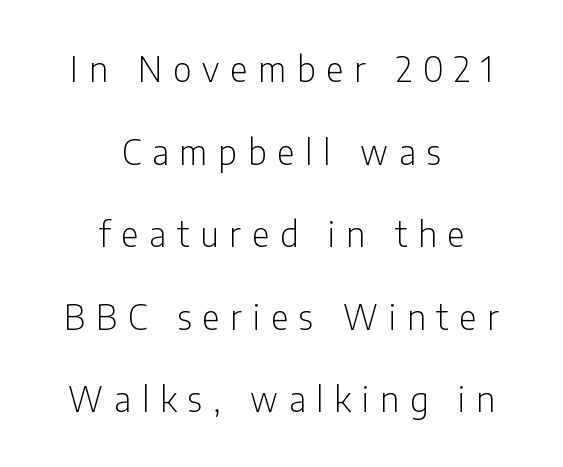
{"serif": "no", "italic": "no", "bold": "no", "weight": "light", "width": "condensed", "stroke_contrast": "low", "x_height": "medium", "monospaced": "no", "underline": "no", "align": "center", "line_spacing": "loose", "line_spacing_ratio": 2.43, "letter_spacing": "wide", "letter_spacing_em": 0.32, "glyph_px": 34}
